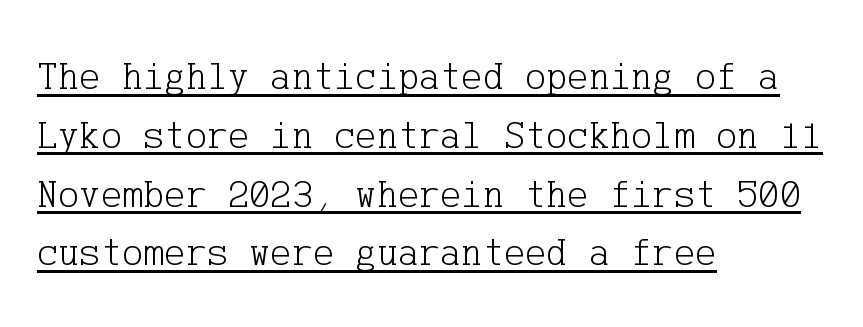
The image shows 40 px light serif type, upright; set left-aligned, normal line spacing (1.47x), normal letter spacing, underlined; low stroke contrast and a medium x-height.
